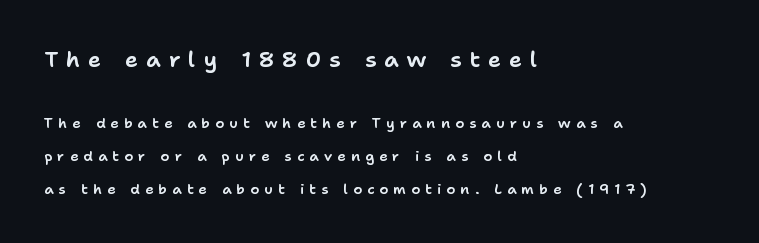
Clear beneath every line of the passage. Tracking value appears strongly positive — letters spread wide. Reading down the block, your eye returns to a fixed left position each line. The line-height multiplier appears high, well above default. Is the lower block the larger one? No — the upper block carries the bigger type. Every character sits straight up, as roman type does.
